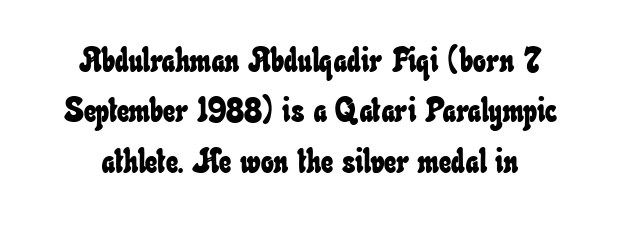
{"width": "condensed", "stroke_contrast": "low", "x_height": "small", "monospaced": "no", "underline": "no", "line_spacing": "normal", "line_spacing_ratio": 1.48, "letter_spacing": "normal", "letter_spacing_em": 0.0, "glyph_px": 34}
